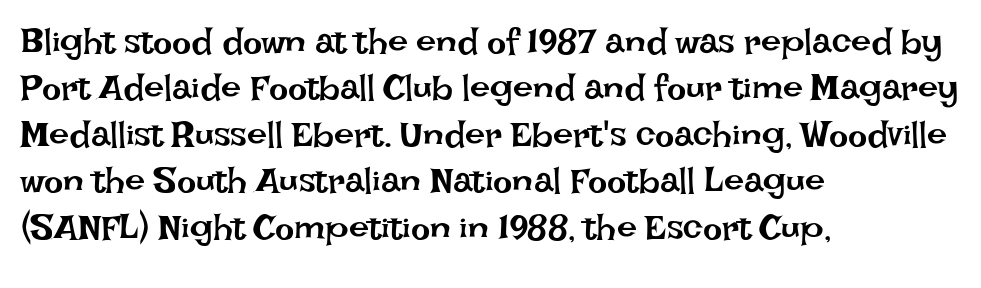
The image shows 36 px regular-weight type, upright; set left-aligned, normal line spacing (1.29x), normal letter spacing, not underlined; low stroke contrast and a large x-height.
